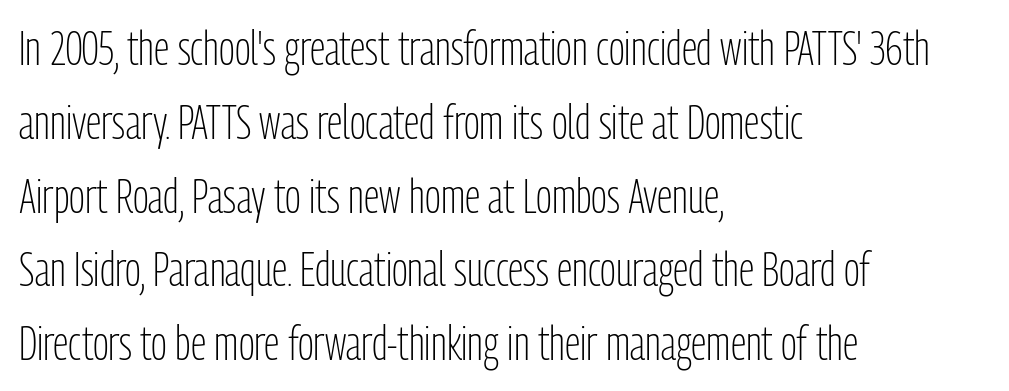
The image shows 47 px light, condensed sans-serif type, upright; set left-aligned, normal line spacing (1.57x), normal letter spacing, not underlined; low stroke contrast and a medium x-height.
